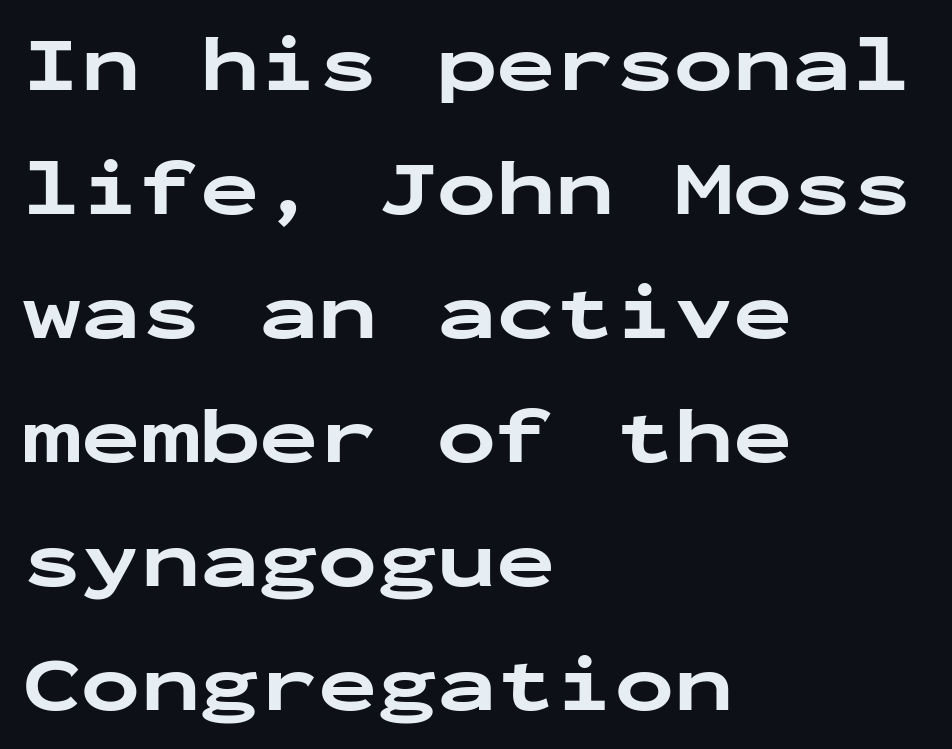
The image shows 79 px bold, wide sans-serif type, upright, monospaced; set left-aligned, normal line spacing (1.57x), normal letter spacing, not underlined; low stroke contrast and a medium x-height.
